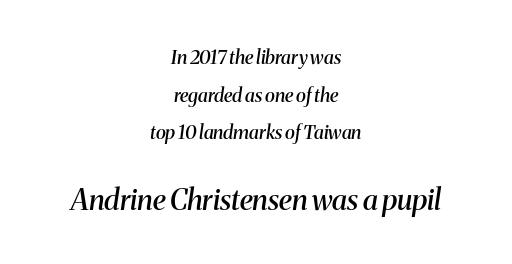
The image shows 29 px semibold serif type, italic (leaning right); set centered, loose line spacing (1.98x), normal letter spacing, not underlined; the second (bottom) block is 1.53x larger; medium stroke contrast and a medium x-height.
